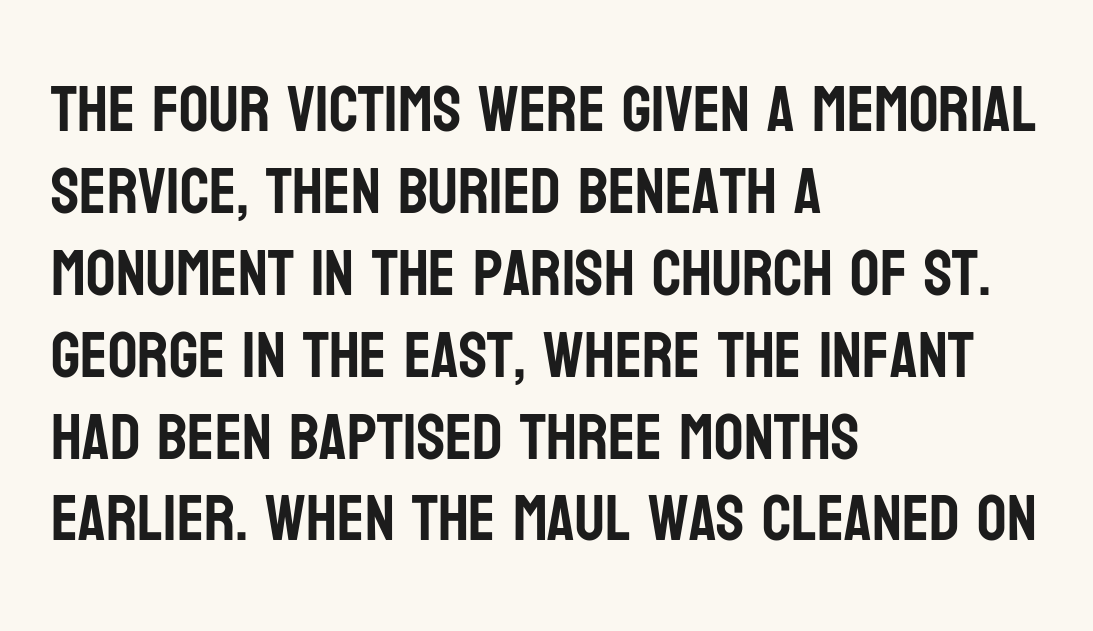
{"serif": "no", "italic": "no", "width": "condensed", "stroke_contrast": "low", "x_height": "large", "monospaced": "no", "underline": "no", "align": "left", "line_spacing": "normal", "line_spacing_ratio": 1.26, "letter_spacing": "normal", "letter_spacing_em": 0.0, "glyph_px": 65}
